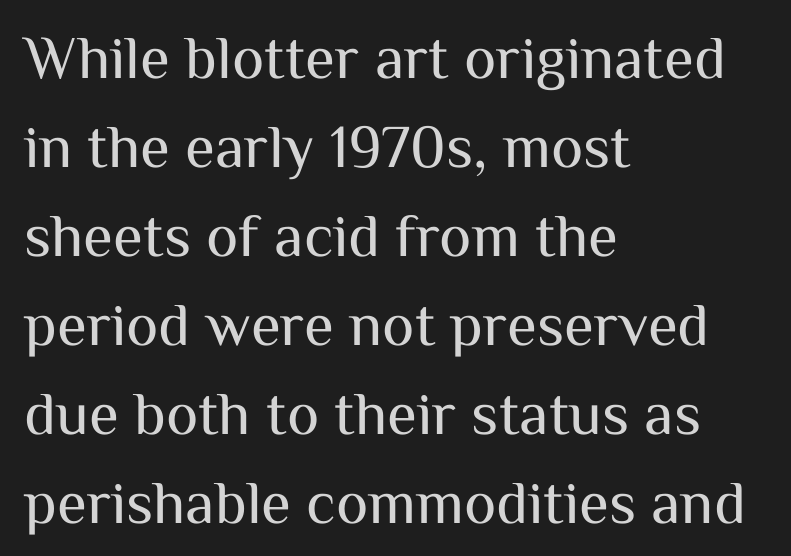
The image shows 61 px regular-weight sans-serif type, upright; set left-aligned, normal line spacing (1.46x), normal letter spacing, not underlined; medium stroke contrast and a medium x-height.
